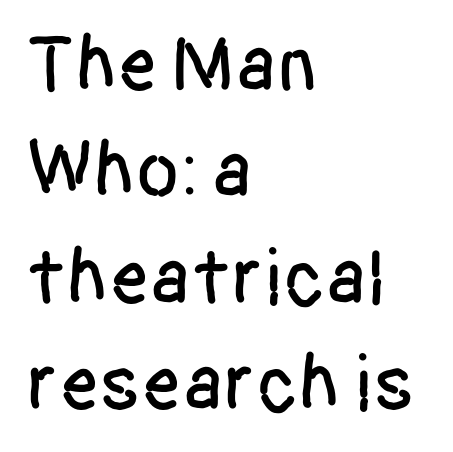
Designer's note — italics off, roman on. Is there much room between lines? A standard amount, neither cramped nor airy. Varying glyph widths throughout — classic text-font behaviour. A typesetter would call this zero additional tracking. Are there feet on the stems? There aren't — it's a sans.
